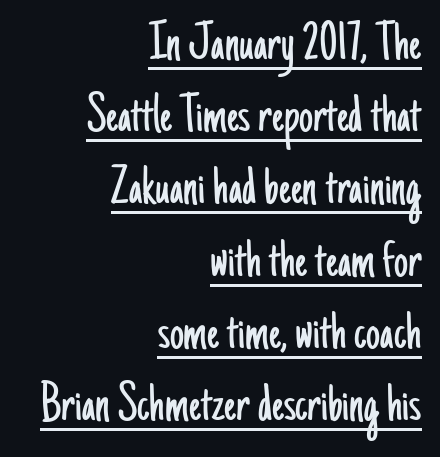
{"serif": "no", "italic": "no", "bold": "no", "weight": "light", "width": "condensed", "stroke_contrast": "low", "x_height": "small", "monospaced": "no", "underline": "yes", "align": "right", "line_spacing": "normal", "line_spacing_ratio": 1.29, "letter_spacing": "normal", "letter_spacing_em": 0.0, "glyph_px": 56}
